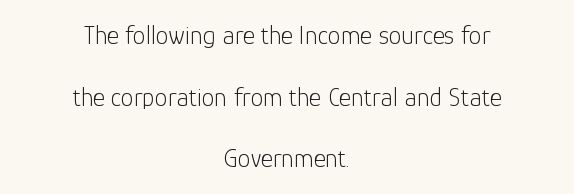
{"italic": "no", "bold": "no", "underline": "no", "align": "center", "line_spacing": "loose", "line_spacing_ratio": 2.37, "letter_spacing": "normal", "letter_spacing_em": 0.0, "glyph_px": 26}
